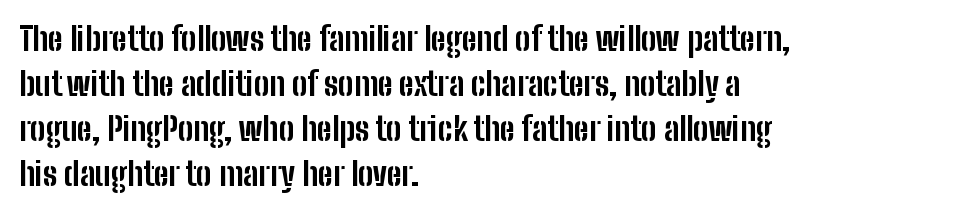
{"serif": "no", "italic": "no", "bold": "yes", "weight": "bold", "width": "condensed", "stroke_contrast": "low", "x_height": "medium", "monospaced": "no", "underline": "no", "align": "left", "line_spacing": "normal", "line_spacing_ratio": 1.41, "letter_spacing": "normal", "letter_spacing_em": 0.0, "glyph_px": 32}
